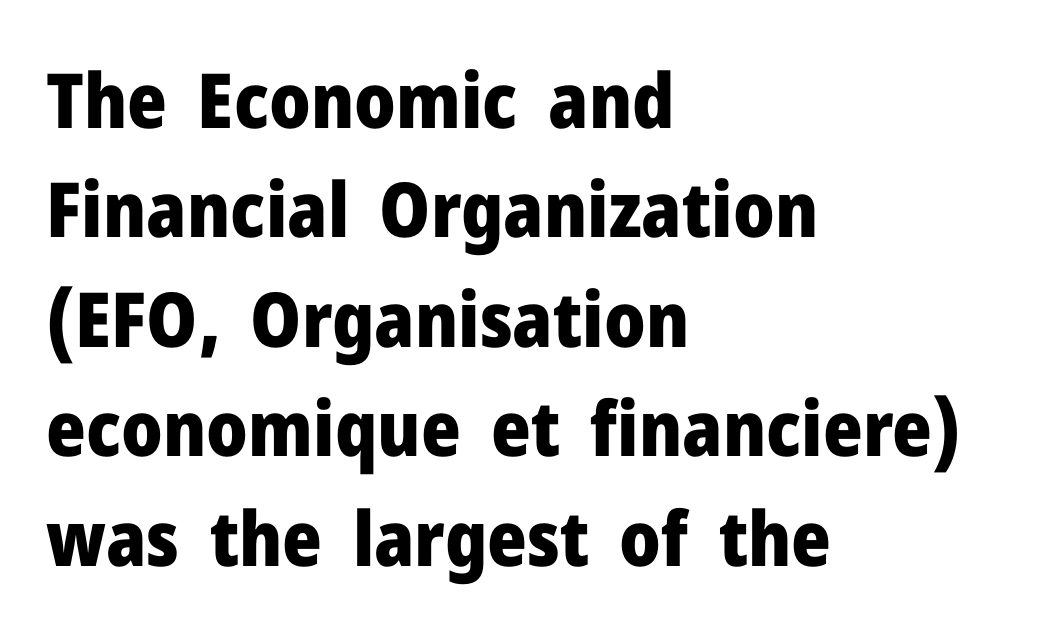
{"serif": "no", "italic": "no", "bold": "yes", "weight": "heavy", "width": "normal", "stroke_contrast": "low", "x_height": "medium", "monospaced": "no", "underline": "no", "align": "left", "line_spacing": "normal", "line_spacing_ratio": 1.44, "letter_spacing": "normal", "letter_spacing_em": 0.0, "glyph_px": 76}
